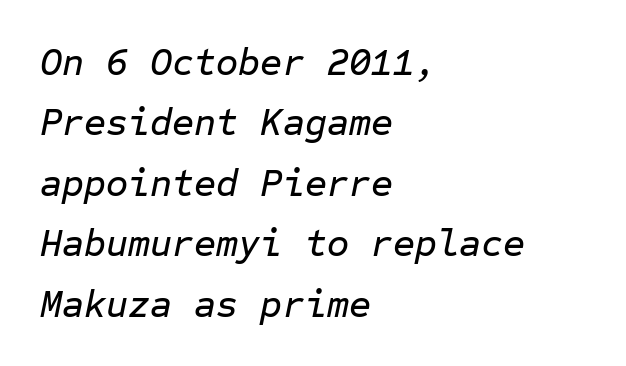
You could count columns in this text — the font is strictly monospaced. Clear beneath every line of the passage. This sample is left-justified, so line endings fall wherever the words run out. Characters follow at the spacing the type designer built in. Horizontal bands of white between lines are of average thickness. The font's italic variant was chosen for this text.
